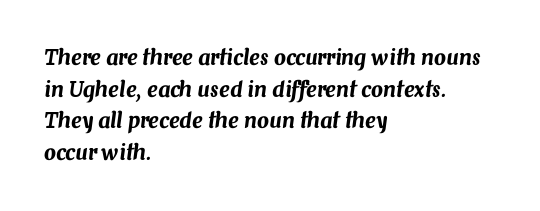
Q: Is the text italic (slanted)? A: Yes, it leans right by about 7 degrees.
Q: Is the text underlined? A: No.
Q: How is the paragraph aligned? A: Left-aligned.
Q: Is the spacing between letters normal or unusually wide? A: Normal.
Q: Is the spacing between lines tight, normal or loose? A: Normal.
